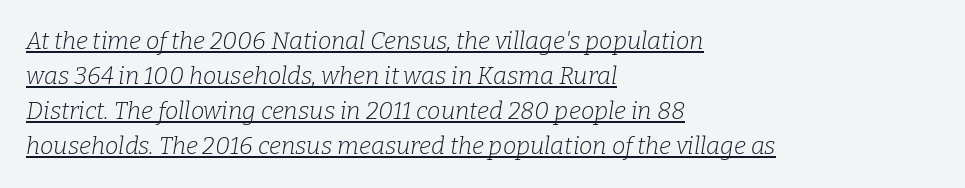
Q: Is the text bold? A: No.
Q: Is the text italic (slanted)? A: Yes, it leans right by about 9 degrees.
Q: Is the text underlined? A: Yes.
Q: How is the paragraph aligned? A: Left-aligned.
Q: Is the spacing between letters normal or unusually wide? A: Normal.
Q: Is the spacing between lines tight, normal or loose? A: Normal.
